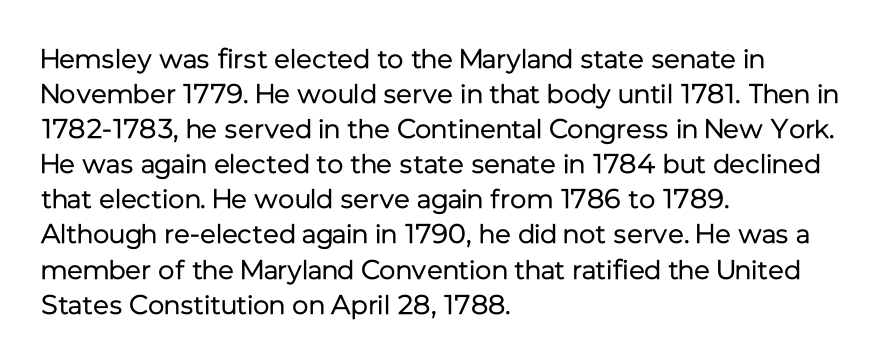
{"italic": "no", "bold": "no", "underline": "no", "align": "left", "line_spacing": "normal", "line_spacing_ratio": 1.3, "letter_spacing": "normal", "letter_spacing_em": 0.0, "glyph_px": 27}
